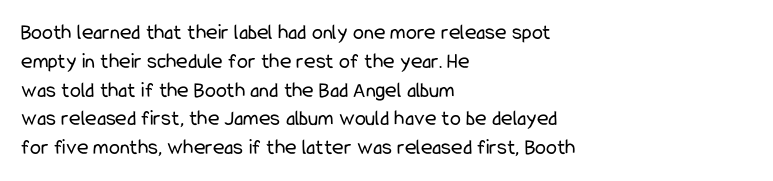
Q: Is the text bold? A: No.
Q: Is the text italic (slanted)? A: No, it is upright.
Q: Is the text underlined? A: No.
Q: How is the paragraph aligned? A: Left-aligned.
Q: Is the spacing between letters normal or unusually wide? A: Normal.
Q: Is the spacing between lines tight, normal or loose? A: Normal.
